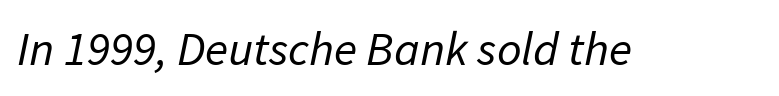
The image shows 48 px regular-weight sans-serif type; set normal letter spacing, not underlined; low stroke contrast and a medium x-height.
